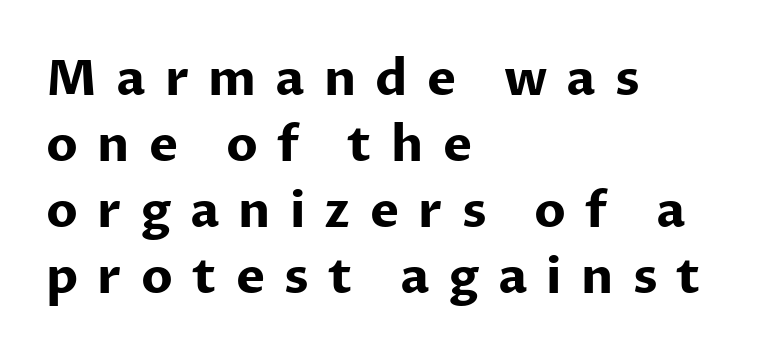
{"serif": "no", "italic": "no", "bold": "yes", "weight": "bold", "width": "normal", "stroke_contrast": "low", "x_height": "medium", "monospaced": "no", "underline": "no", "align": "left", "line_spacing": "normal", "line_spacing_ratio": 1.35, "letter_spacing": "wide", "letter_spacing_em": 0.39, "glyph_px": 49}
